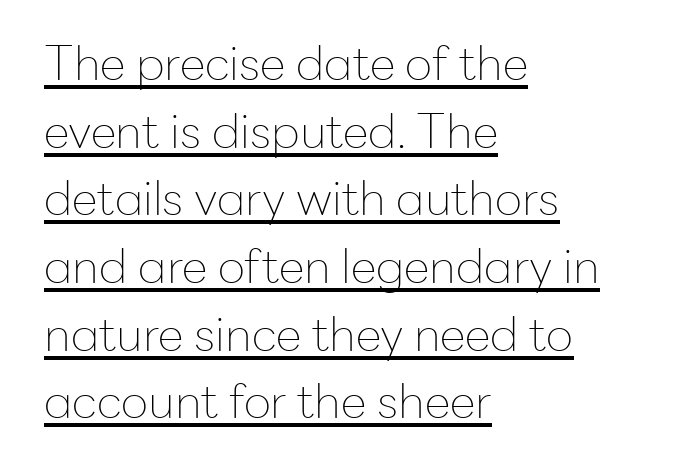
The image shows 47 px thin sans-serif type, upright; set left-aligned, normal line spacing (1.44x), normal letter spacing, underlined; low stroke contrast and a medium x-height.
